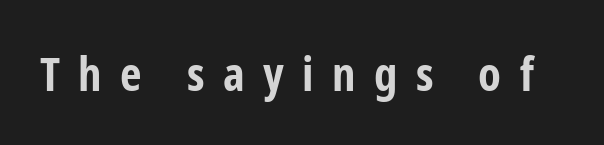
Q: Is the text bold? A: Yes.
Q: Is the text italic (slanted)? A: No, it is upright.
Q: Is the typeface a serif or a sans-serif typeface? A: Sans-serif.
Q: Is the text underlined? A: No.
Q: Is the spacing between letters normal or unusually wide? A: Unusually wide.
Q: Width (condensed, normal, or wide)? A: Condensed.
Q: Stroke contrast? A: Low.
Q: x-height? A: Medium.
Q: Monospaced? A: No.
